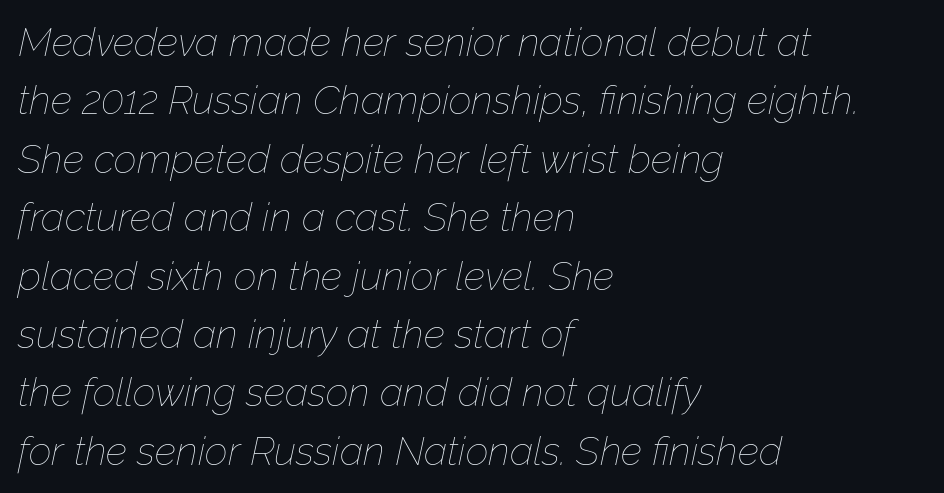
Looks like regular typesetting: each glyph gets only the width it needs. Descender tails drop into unmarked territory. In terms of leading, this rendering sits right in the middle. Italic? Definitely — the glyphs are oblique. The paragraph has a hard left edge and a soft right edge.
